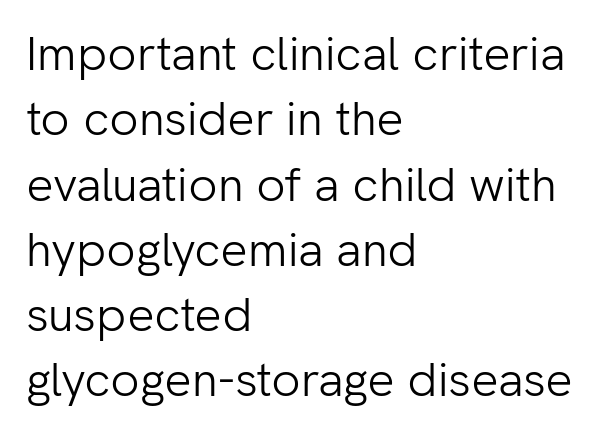
The image shows 48 px light sans-serif type, upright; set left-aligned, normal line spacing (1.36x), normal letter spacing, not underlined; low stroke contrast and a medium x-height.
